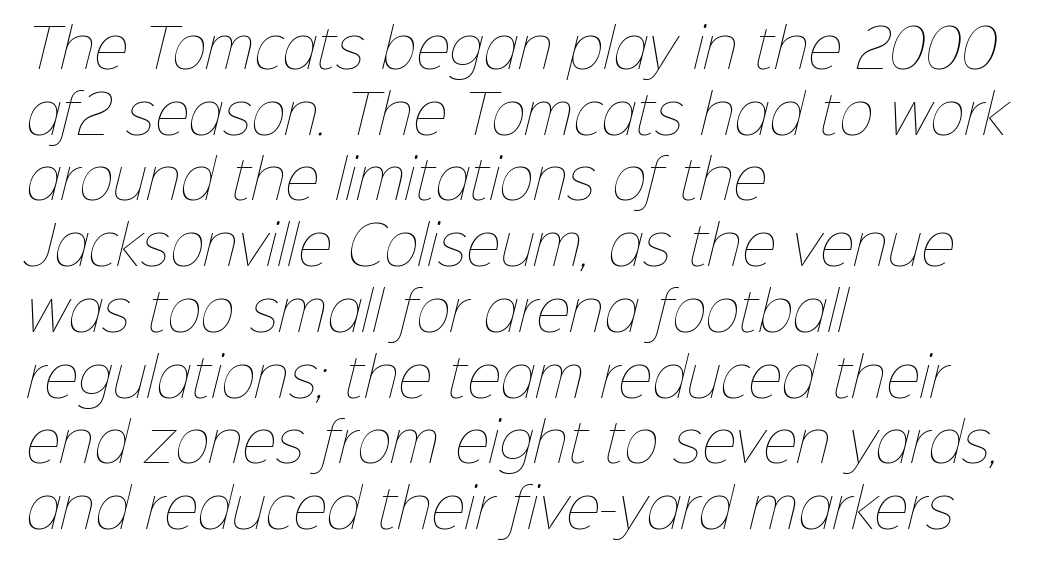
{"bold": "no", "weight": "thin", "width": "normal", "stroke_contrast": "low", "x_height": "medium", "monospaced": "no", "underline": "no", "align": "left", "line_spacing_ratio": 1.24, "letter_spacing": "normal", "letter_spacing_em": 0.0, "glyph_px": 53}
